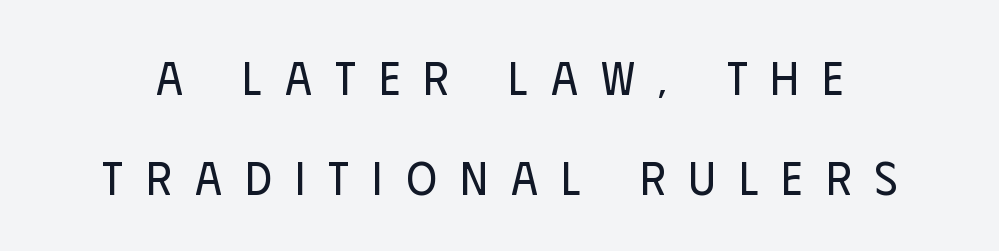
The image shows 47 px regular-weight, condensed sans-serif type, upright; set loose line spacing (2.12x), unusually wide letter spacing (+0.5 em), not underlined; low stroke contrast and a large x-height.
